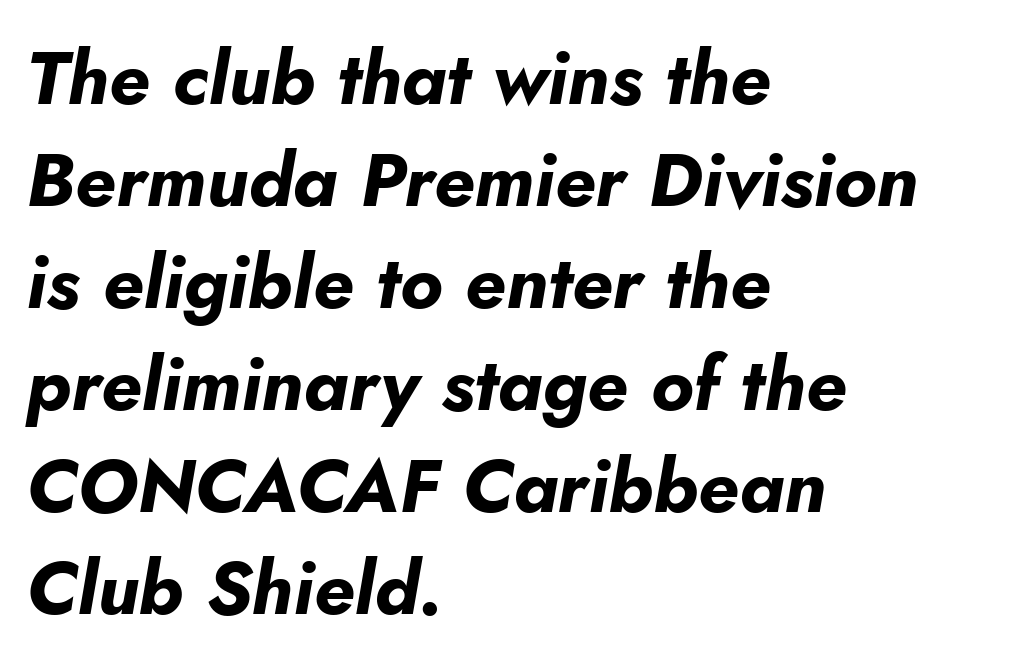
Q: Is the text bold? A: Yes.
Q: Is the text italic (slanted)? A: Yes, it leans right by about 10 degrees.
Q: Is the text underlined? A: No.
Q: How is the paragraph aligned? A: Left-aligned.
Q: Is the spacing between letters normal or unusually wide? A: Normal.
Q: Is the spacing between lines tight, normal or loose? A: Normal.
Q: Width (condensed, normal, or wide)? A: Normal.
Q: Stroke contrast? A: Low.
Q: x-height? A: Small.
Q: Monospaced? A: No.
